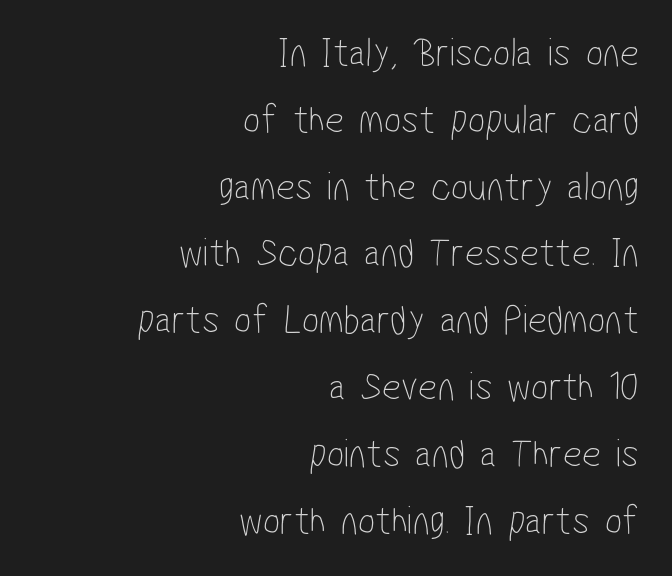
Glyph-to-glyph distance matches everyday printed text. Notice how the passage keeps a crisp vertical edge on the right only. Plain, unruled lines of type. A sans-serif font was chosen for this passage.
